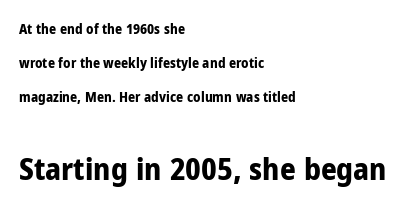
The image shows 31 px bold, condensed sans-serif type, upright; set left-aligned, loose line spacing (2.44x), normal letter spacing, not underlined; the second (bottom) block is 2.21x larger; low stroke contrast and a medium x-height.
